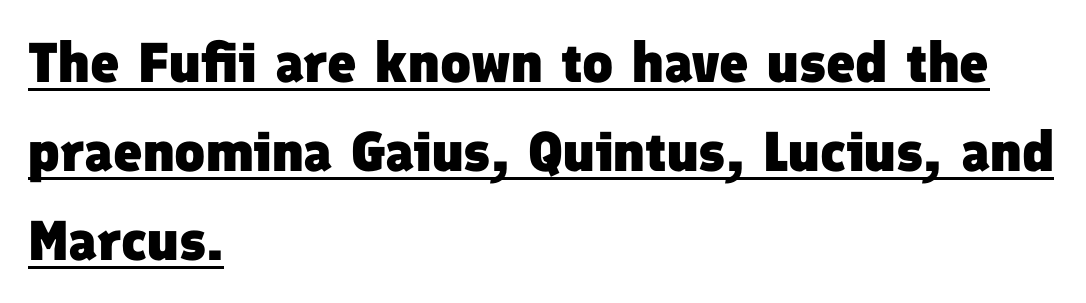
The image shows 56 px heavy sans-serif type; set left-aligned, normal line spacing (1.59x), normal letter spacing, underlined; low stroke contrast and a medium x-height.
